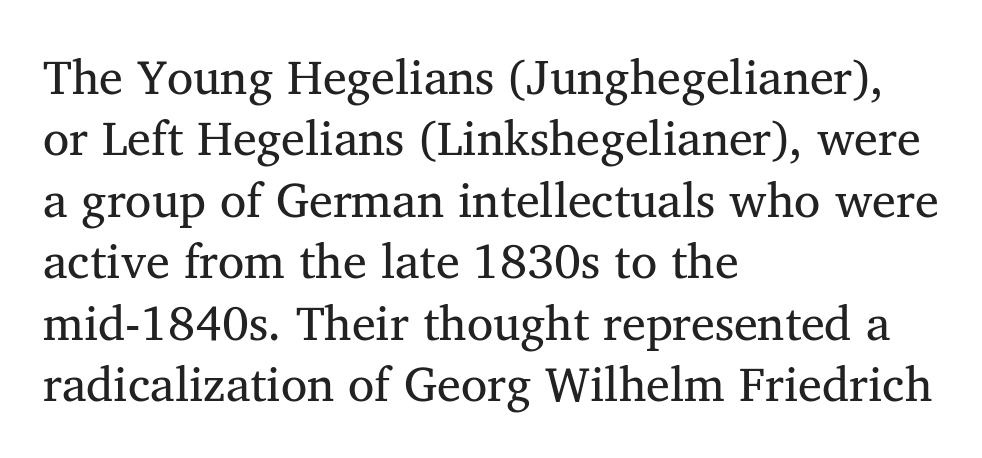
{"serif": "yes", "bold": "no", "weight": "regular", "width": "normal", "stroke_contrast": "medium", "x_height": "medium", "monospaced": "no", "underline": "no", "align": "left", "line_spacing": "normal", "line_spacing_ratio": 1.28, "letter_spacing": "normal", "letter_spacing_em": 0.0, "glyph_px": 48}
